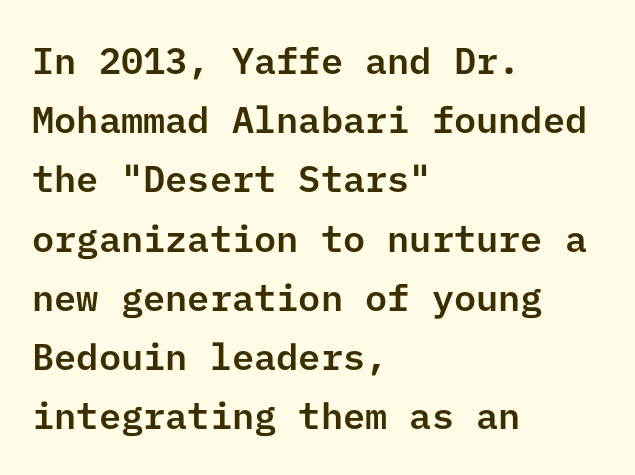
{"serif": "no", "italic": "no", "width": "normal", "stroke_contrast": "low", "x_height": "medium", "underline": "no", "align": "left", "line_spacing": "normal", "line_spacing_ratio": 1.6, "letter_spacing": "normal", "letter_spacing_em": 0.0, "glyph_px": 37}
